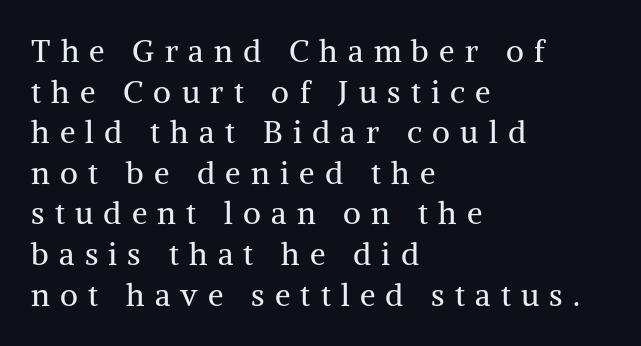
{"serif": "yes", "italic": "no", "bold": "no", "weight": "regular", "width": "normal", "stroke_contrast": "medium", "x_height": "medium", "monospaced": "no", "underline": "no", "align": "left", "line_spacing": "normal", "line_spacing_ratio": 1.31, "letter_spacing": "wide", "letter_spacing_em": 0.33, "glyph_px": 31}
